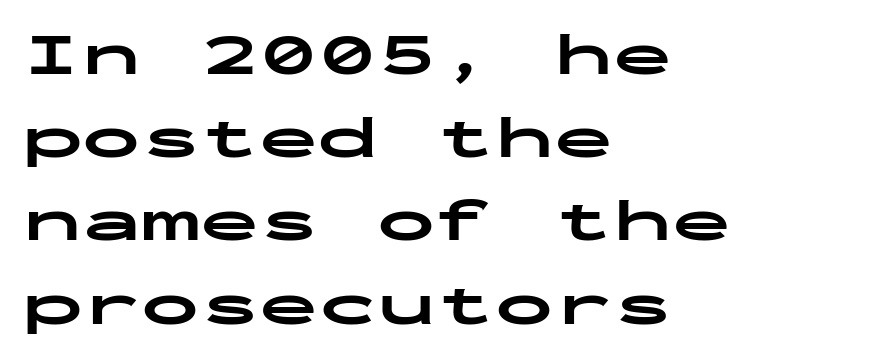
The image shows 59 px bold, wide sans-serif type, upright, monospaced; set left-aligned, normal line spacing (1.41x), normal letter spacing, not underlined; low stroke contrast and a medium x-height.
